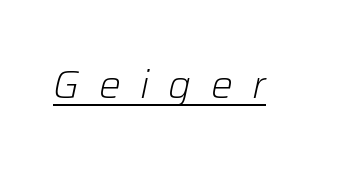
{"italic": "yes", "lean": "right", "slant_degrees": 12, "bold": "no", "weight": "light", "width": "normal", "stroke_contrast": "low", "x_height": "medium", "monospaced": "no", "underline": "yes", "letter_spacing": "wide", "letter_spacing_em": 0.49, "glyph_px": 39}
